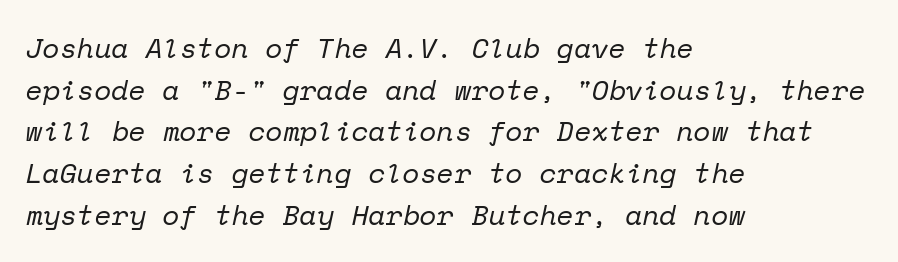
The characters display serif detailing at their extremities. Think standard paragraph weight, or any step lighter than that. The compositor pushed each line to the left boundary. The letters march in equal steps, a hallmark of fixed-pitch type. Tracking here is standard; glyphs follow each other at the usual distance.
